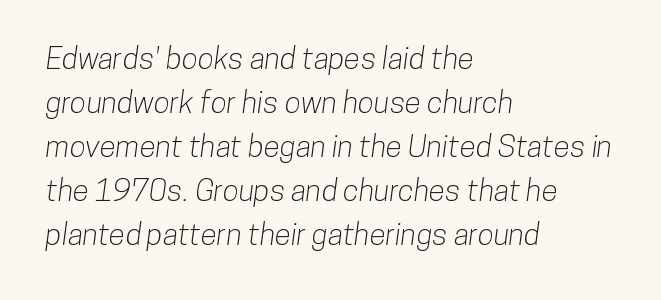
The rendering uses natural spacing where letterforms have individual widths. Quick note: underline off. Horizontal alignment here is leftward, the default for most running prose. If you measured baseline to baseline, you'd find a middling distance. How are the letters spaced? Ordinarily, with no added tracking.
